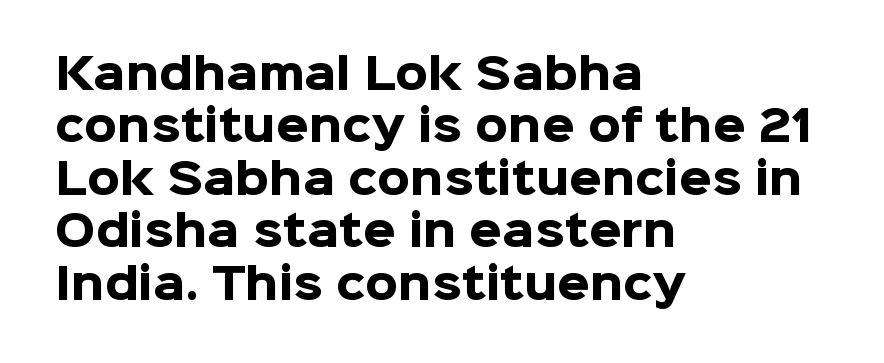
The image shows 42 px heavy sans-serif type, upright; set left-aligned, normal line spacing (1.25x), normal letter spacing, not underlined; low stroke contrast and a medium x-height.
